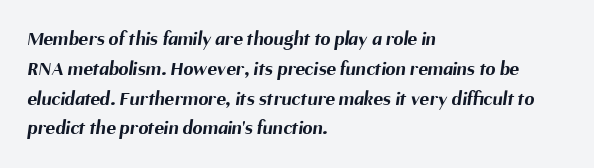
Q: Is the text bold? A: Yes.
Q: Is the text underlined? A: No.
Q: How is the paragraph aligned? A: Left-aligned.
Q: Is the spacing between letters normal or unusually wide? A: Normal.
Q: Is the spacing between lines tight, normal or loose? A: Normal.
